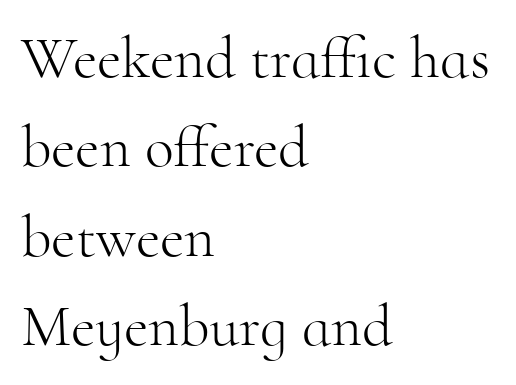
The image shows 60 px light serif type, upright; set left-aligned, normal line spacing (1.49x), normal letter spacing, not underlined; high stroke contrast and a small x-height.
